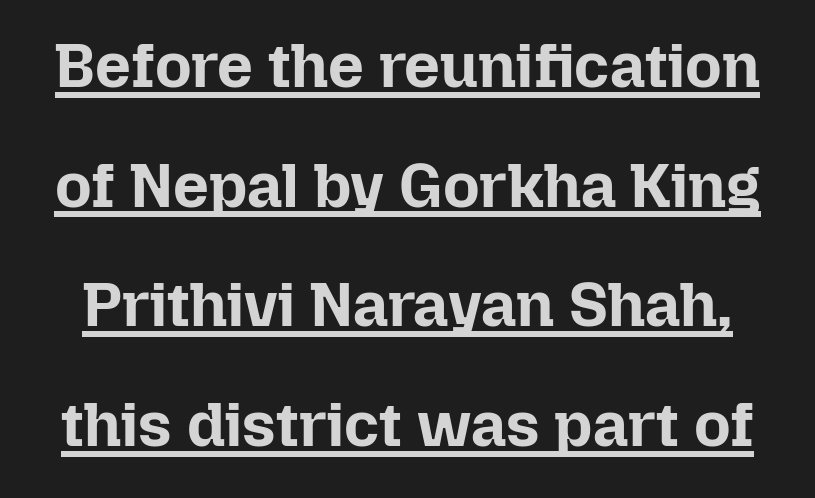
{"italic": "no", "bold": "yes", "weight": "bold", "width": "normal", "stroke_contrast": "low", "x_height": "medium", "monospaced": "no", "underline": "yes", "line_spacing": "loose", "line_spacing_ratio": 1.9, "letter_spacing": "normal", "letter_spacing_em": 0.0, "glyph_px": 63}
